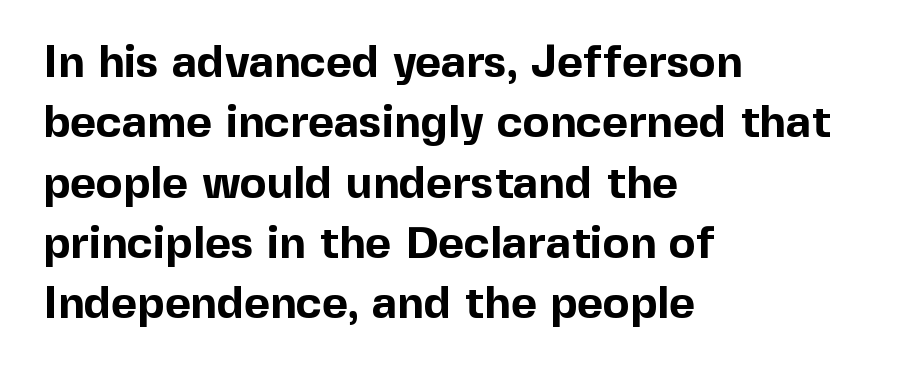
{"serif": "no", "italic": "no", "bold": "yes", "weight": "bold", "width": "normal", "x_height": "medium", "monospaced": "no", "underline": "no", "align": "left", "line_spacing": "normal", "line_spacing_ratio": 1.34, "letter_spacing": "normal", "letter_spacing_em": 0.0, "glyph_px": 45}
